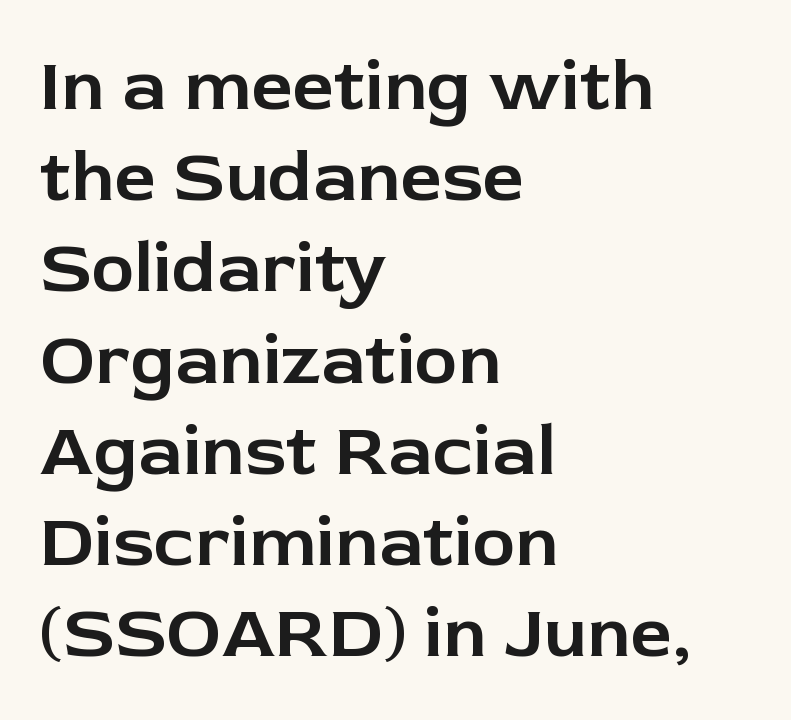
Q: Is the text italic (slanted)? A: No, it is upright.
Q: Is the typeface a serif or a sans-serif typeface? A: Sans-serif.
Q: Is the text underlined? A: No.
Q: How is the paragraph aligned? A: Left-aligned.
Q: Is the spacing between letters normal or unusually wide? A: Normal.
Q: Is the spacing between lines tight, normal or loose? A: Normal.
Q: Width (condensed, normal, or wide)? A: Normal.
Q: Stroke contrast? A: Low.
Q: x-height? A: Medium.
Q: Monospaced? A: No.
